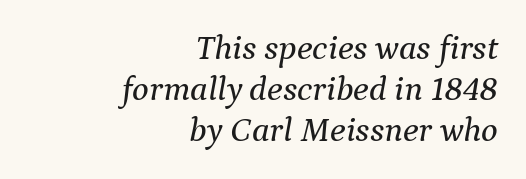
{"serif": "yes", "italic": "yes", "lean": "right", "slant_degrees": 9, "width": "normal", "stroke_contrast": "medium", "x_height": "medium", "monospaced": "no", "underline": "no", "align": "right", "line_spacing_ratio": 1.17, "letter_spacing": "normal", "letter_spacing_em": 0.0, "glyph_px": 35}
